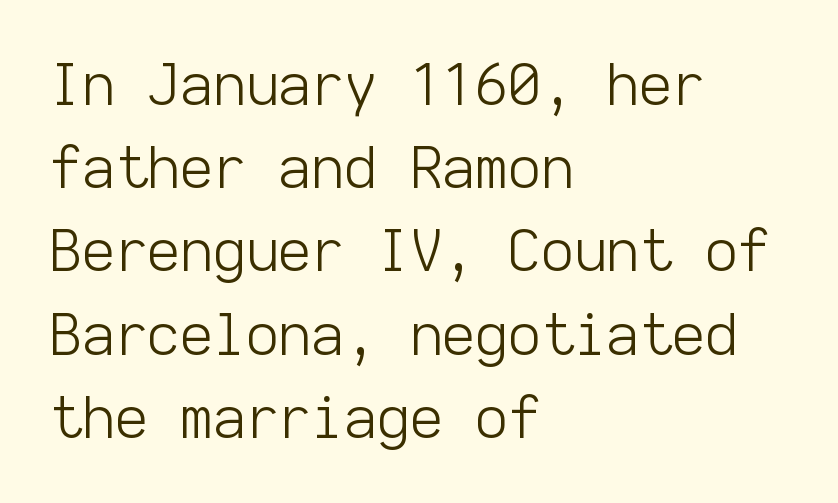
Q: Is the text bold? A: No.
Q: Is the text italic (slanted)? A: No, it is upright.
Q: Is the typeface a serif or a sans-serif typeface? A: Sans-serif.
Q: Is the text underlined? A: No.
Q: How is the paragraph aligned? A: Left-aligned.
Q: Is the spacing between letters normal or unusually wide? A: Normal.
Q: Is the spacing between lines tight, normal or loose? A: Normal.
Q: Width (condensed, normal, or wide)? A: Normal.
Q: Stroke contrast? A: Low.
Q: x-height? A: Medium.
Q: Monospaced? A: Yes.
